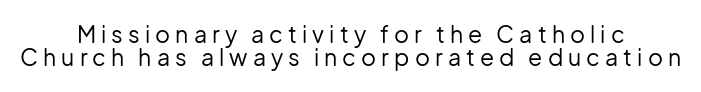
Bold? No — there's no thickening of the strokes. The rendering positions every line midway between the sides. The space between consecutive lines is stingy. These lines have a slow, spaced-out rhythm from letter to letter.
